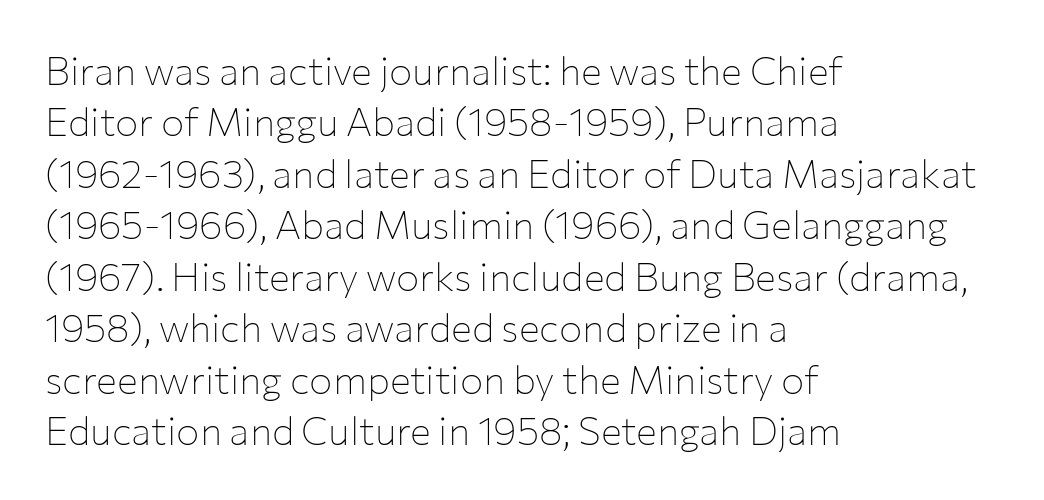
Q: Is the text bold? A: No.
Q: Is the text italic (slanted)? A: No, it is upright.
Q: Is the typeface a serif or a sans-serif typeface? A: Sans-serif.
Q: Is the text underlined? A: No.
Q: How is the paragraph aligned? A: Left-aligned.
Q: Is the spacing between letters normal or unusually wide? A: Normal.
Q: Is the spacing between lines tight, normal or loose? A: Normal.
Q: Width (condensed, normal, or wide)? A: Normal.
Q: Stroke contrast? A: Low.
Q: x-height? A: Medium.
Q: Monospaced? A: No.
